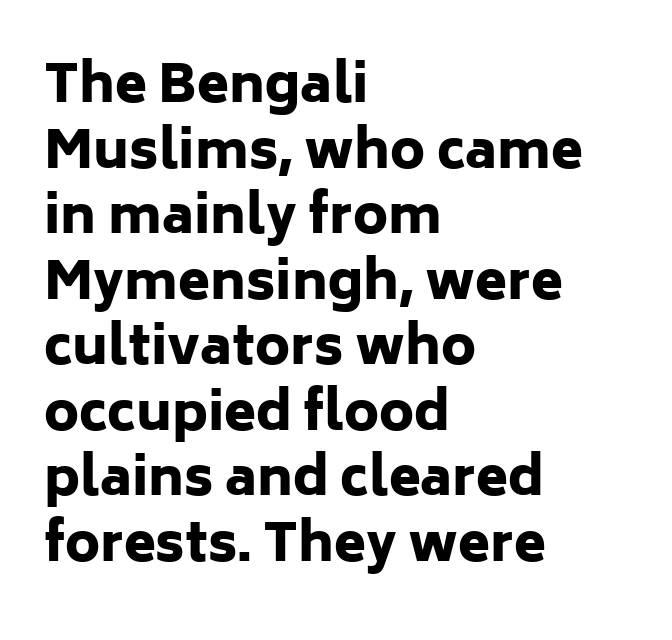
Lines of text with bare space underneath. The face used here is proportionally spaced, like ordinary book or web type. Horizontal alignment here is leftward, the default for most running prose. Compared with typical paragraphs, the rows here are spaced about the same.
